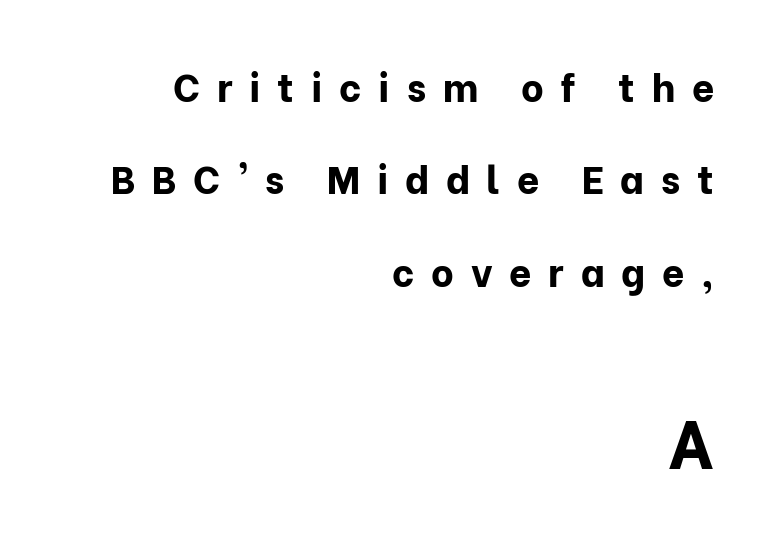
Q: Is the text bold? A: Yes.
Q: Is the text italic (slanted)? A: No, it is upright.
Q: Is the typeface a serif or a sans-serif typeface? A: Sans-serif.
Q: Is the text underlined? A: No.
Q: How is the paragraph aligned? A: Right-aligned.
Q: Is the spacing between letters normal or unusually wide? A: Unusually wide.
Q: Is the spacing between lines tight, normal or loose? A: Loose.
Q: Which block of text is set in a larger size, the first (top) or the second (bottom)? A: The second (bottom) one.
Q: Width (condensed, normal, or wide)? A: Normal.
Q: Stroke contrast? A: Low.
Q: x-height? A: Medium.
Q: Monospaced? A: No.
